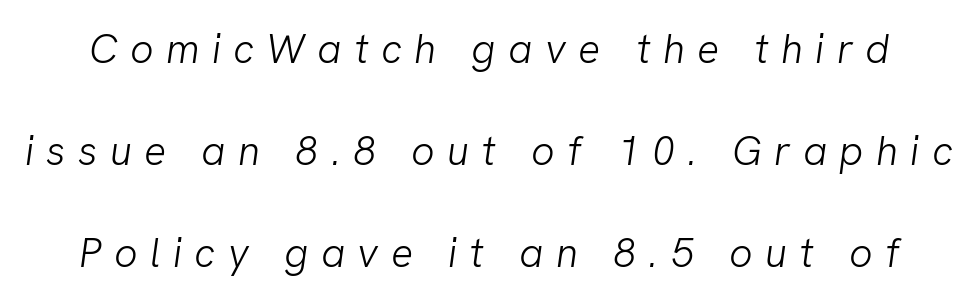
Heft: none added — not bold. Any mark beneath the type? The region is blank. Honestly, the letter spacing is so wide it's the main thing you notice. Are there feet on the stems? There aren't — it's a sans.
